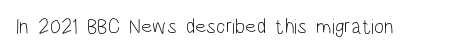
Q: Is the text bold? A: No.
Q: Is the text italic (slanted)? A: No, it is upright.
Q: Is the text underlined? A: No.
Q: Is the spacing between letters normal or unusually wide? A: Normal.
